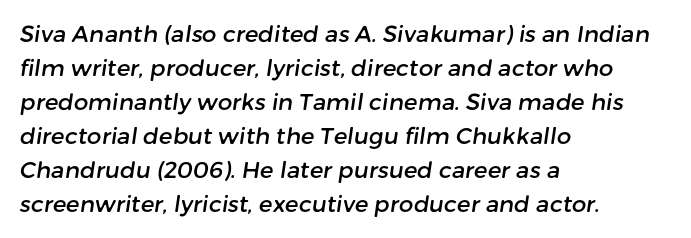
Q: Is the text underlined? A: No.
Q: How is the paragraph aligned? A: Left-aligned.
Q: Is the spacing between letters normal or unusually wide? A: Normal.
Q: Is the spacing between lines tight, normal or loose? A: Normal.
